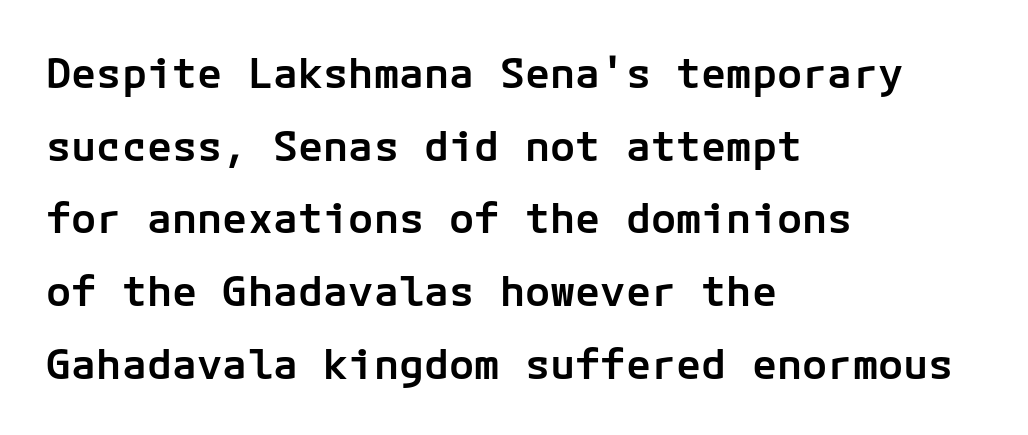
Q: Is the text bold? A: Semi-bold.
Q: Is the text italic (slanted)? A: No, it is upright.
Q: Is the typeface a serif or a sans-serif typeface? A: Sans-serif.
Q: Is the text underlined? A: No.
Q: How is the paragraph aligned? A: Left-aligned.
Q: Is the spacing between letters normal or unusually wide? A: Normal.
Q: Width (condensed, normal, or wide)? A: Normal.
Q: Stroke contrast? A: Low.
Q: x-height? A: Medium.
